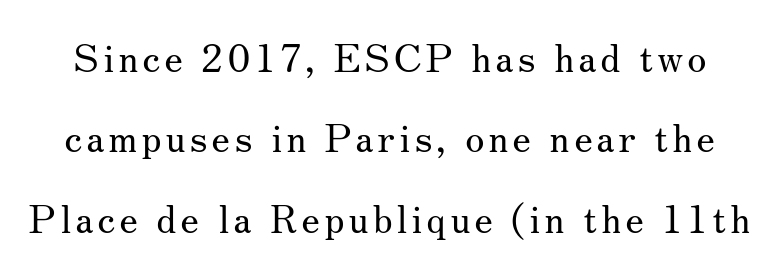
{"serif": "yes", "italic": "no", "bold": "no", "weight": "regular", "width": "normal", "stroke_contrast": "medium", "x_height": "small", "monospaced": "no", "underline": "no", "line_spacing": "loose", "line_spacing_ratio": 2.06, "glyph_px": 39}
